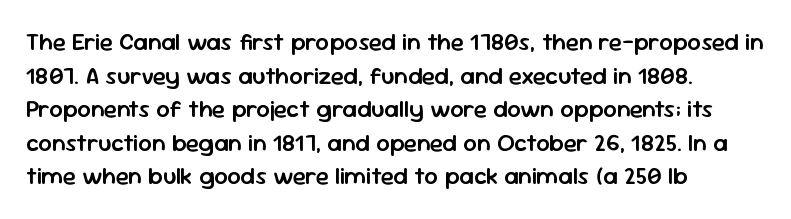
The image shows 24 px text type, upright; set left-aligned, normal line spacing (1.4x), normal letter spacing, not underlined.
